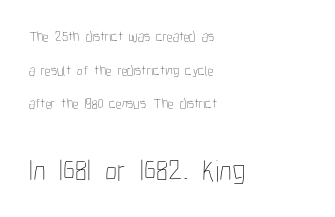
Proportional: the letters do not fall into vertical columns. Vertical strokes here are truly vertical. Only glyphs here, with clear space below each row. Summary of weight: not heavy and not bold. How are the letters spaced? Ordinarily, with no added tracking. The ragged edge is on the right, which tells us the setting is flush left.
